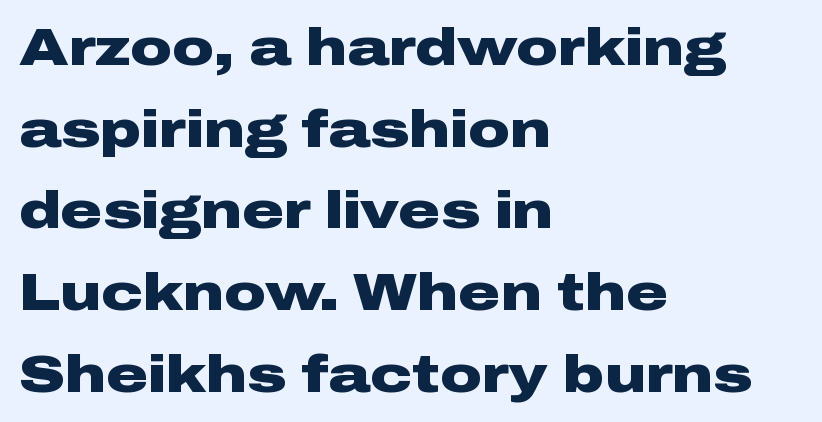
The image shows 52 px heavy, wide sans-serif type, upright; set left-aligned, normal line spacing (1.57x), normal letter spacing, not underlined; low stroke contrast and a medium x-height.
